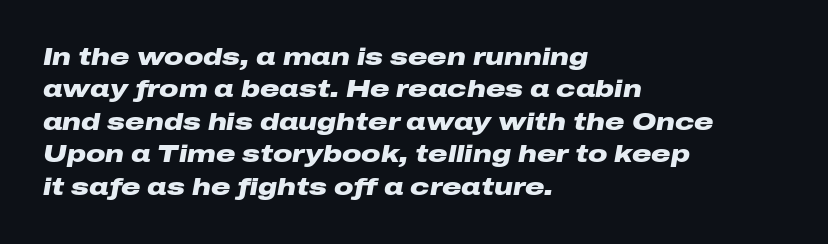
These words are printed bold, with thick strokes throughout. Unmarked baselines from the first word to the last. The paragraph has a hard left edge and a soft right edge. Nothing unusual about the tracking: characters are spaced as the font intends.
